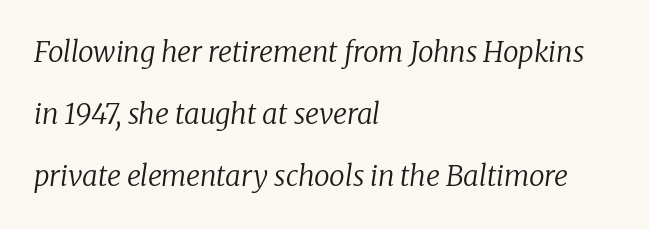
{"serif": "yes", "italic": "yes", "lean": "right", "slant_degrees": 8, "bold": "no", "weight": "regular", "width": "normal", "stroke_contrast": "low", "x_height": "medium", "monospaced": "no", "underline": "no", "align": "left", "line_spacing": "loose", "line_spacing_ratio": 2.22, "letter_spacing": "normal", "letter_spacing_em": 0.0, "glyph_px": 28}
